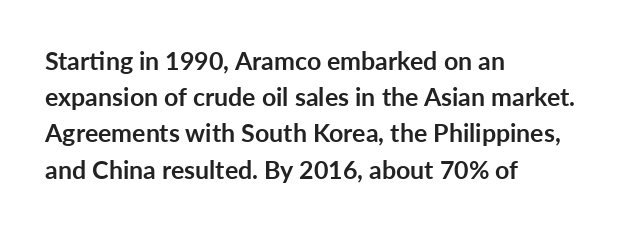
Q: Is the text bold? A: Yes.
Q: Is the text italic (slanted)? A: No, it is upright.
Q: Is the text underlined? A: No.
Q: How is the paragraph aligned? A: Left-aligned.
Q: Is the spacing between letters normal or unusually wide? A: Normal.
Q: Is the spacing between lines tight, normal or loose? A: Normal.
